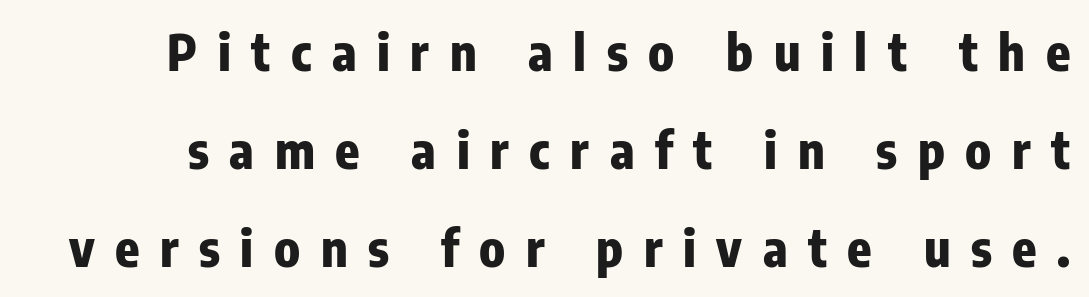
{"serif": "no", "italic": "no", "bold": "yes", "weight": "heavy", "width": "condensed", "stroke_contrast": "low", "x_height": "medium", "monospaced": "no", "underline": "no", "line_spacing": "loose", "line_spacing_ratio": 1.96, "letter_spacing": "wide", "letter_spacing_em": 0.41, "glyph_px": 50}
